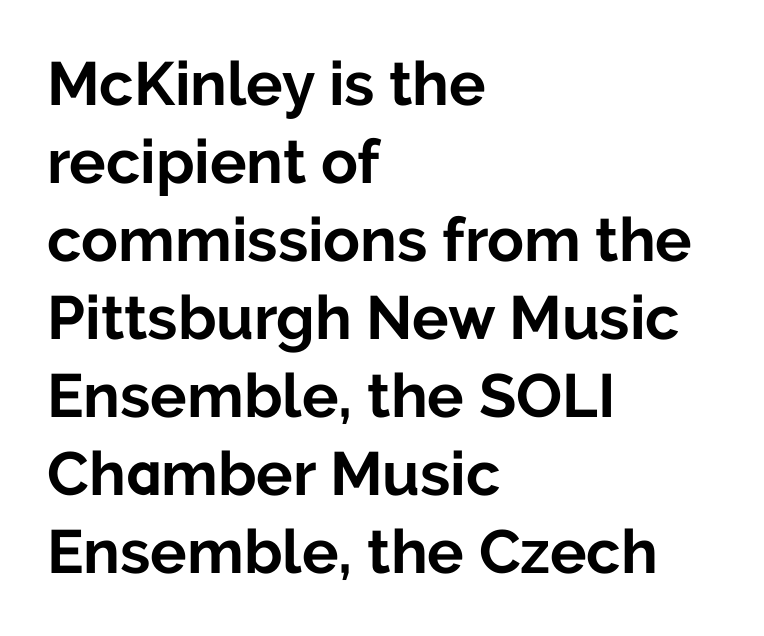
Successive baselines arrive at the customary interval. This sample is left-justified, so line endings fall wherever the words run out. Italic: no, the glyphs are upright roman. Check under the words: just untouched page. Students, note that the glyphs here touch the page at normal intervals.
